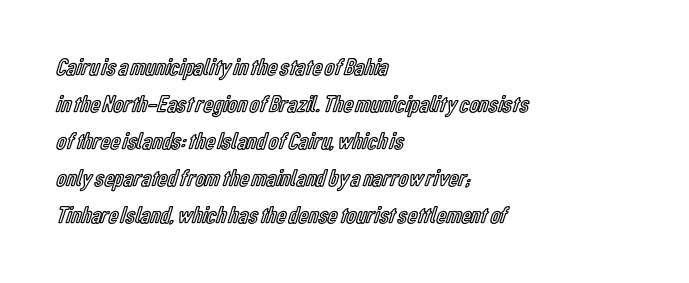
{"underline": "no", "align": "left", "line_spacing": "normal", "line_spacing_ratio": 1.54, "letter_spacing": "normal", "letter_spacing_em": 0.0, "glyph_px": 24}
